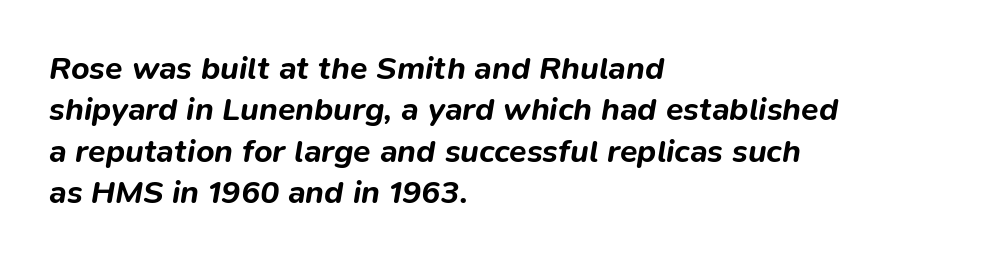
The rendering anchors every line to the left-hand side. Words appear dense and cohesive because spacing is normal. Bare-footed words on every line. These lines were composed using italics.
